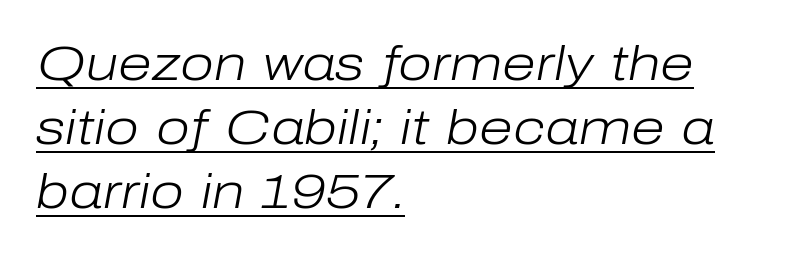
The image shows 49 px light type, italic (leaning right); set left-aligned, normal line spacing (1.31x), normal letter spacing, underlined; low stroke contrast and a medium x-height.
